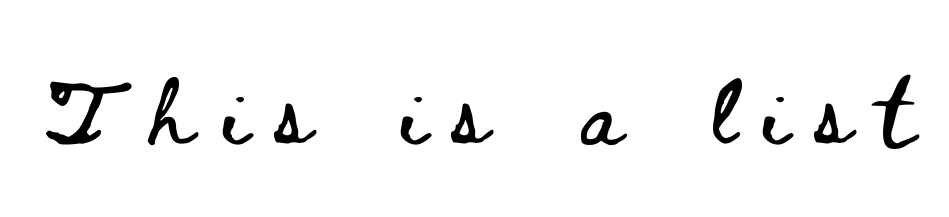
Q: Is the text underlined? A: No.
Q: Is the spacing between letters normal or unusually wide? A: Unusually wide.
Q: Width (condensed, normal, or wide)? A: Wide.
Q: Stroke contrast? A: Low.
Q: x-height? A: Small.
Q: Monospaced? A: No.
